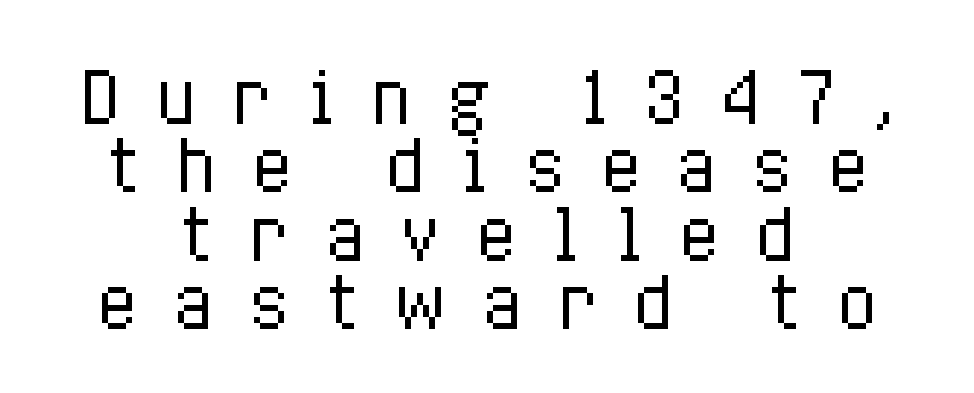
Q: Is the text bold? A: No.
Q: Is the text italic (slanted)? A: No, it is upright.
Q: Is the text underlined? A: No.
Q: How is the paragraph aligned? A: Centered.
Q: Is the spacing between letters normal or unusually wide? A: Unusually wide.
Q: Is the spacing between lines tight, normal or loose? A: Tight.
Q: Width (condensed, normal, or wide)? A: Condensed.
Q: Stroke contrast? A: Low.
Q: x-height? A: Medium.
Q: Monospaced? A: No.
